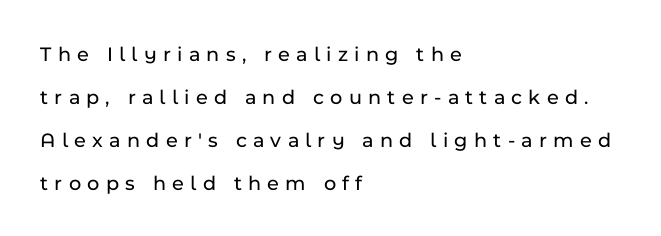
{"italic": "no", "underline": "no", "align": "left", "line_spacing": "loose", "line_spacing_ratio": 2.04, "letter_spacing": "wide", "letter_spacing_em": 0.3, "glyph_px": 21}
